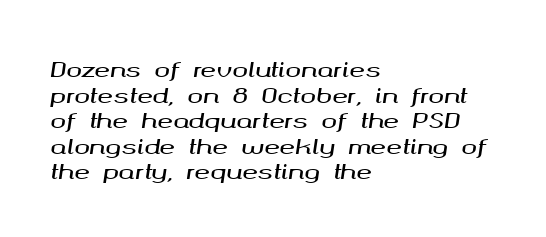
An italicized treatment has been applied to the whole sample. In terms of letterspacing, this is plain default setting. Horizontal alignment here is leftward, the default for most running prose. Descenders hang freely into open space.
